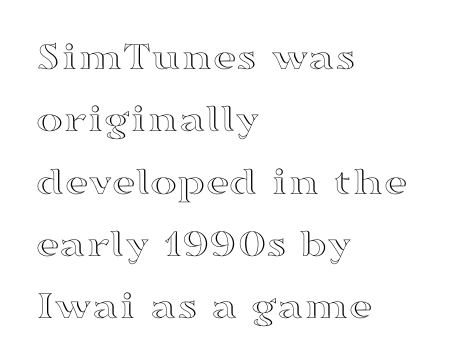
The image shows 41 px wide type, upright; set left-aligned, normal line spacing (1.52x), normal letter spacing, not underlined; a medium x-height.
